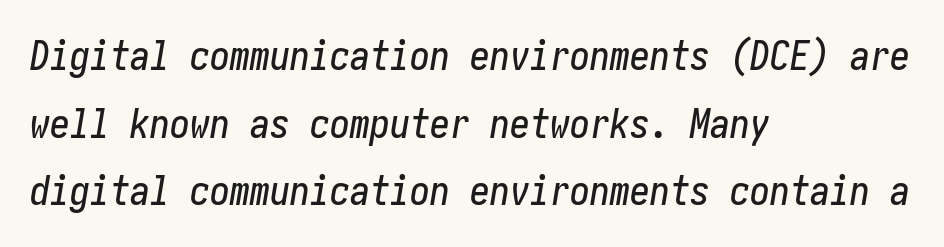
The image shows 40 px condensed type, italic (leaning right); set left-aligned, normal line spacing (1.69x), normal letter spacing, not underlined; low stroke contrast and a medium x-height.
